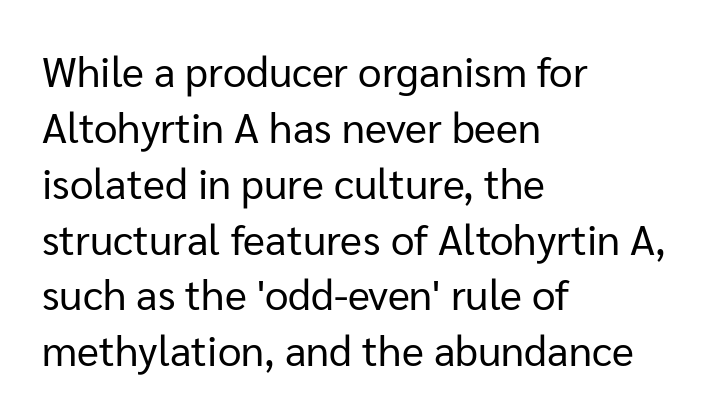
Regarding serifs, this sample does without them. You could not count columns in this text — the font is proportionally spaced. Ordinary non-slanted type is in use. The characters are drawn with everyday or finer stroke widths.
